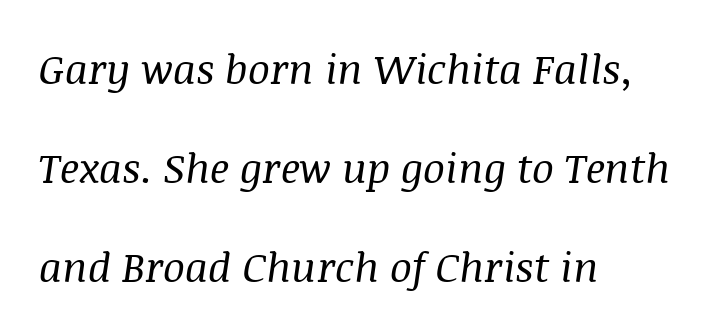
The image shows 41 px regular-weight serif type, italic (leaning right); set left-aligned, loose line spacing (2.42x), normal letter spacing, not underlined; medium stroke contrast and a large x-height.
